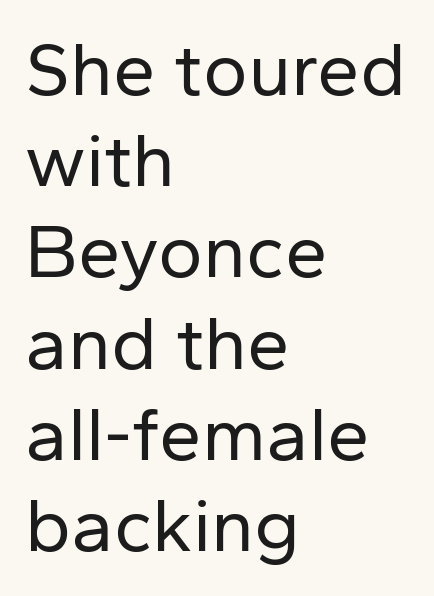
Q: Is the text bold? A: No.
Q: Is the text italic (slanted)? A: No, it is upright.
Q: Is the typeface a serif or a sans-serif typeface? A: Sans-serif.
Q: Is the text underlined? A: No.
Q: How is the paragraph aligned? A: Left-aligned.
Q: Is the spacing between letters normal or unusually wide? A: Normal.
Q: Width (condensed, normal, or wide)? A: Normal.
Q: Stroke contrast? A: Low.
Q: x-height? A: Medium.
Q: Monospaced? A: No.
